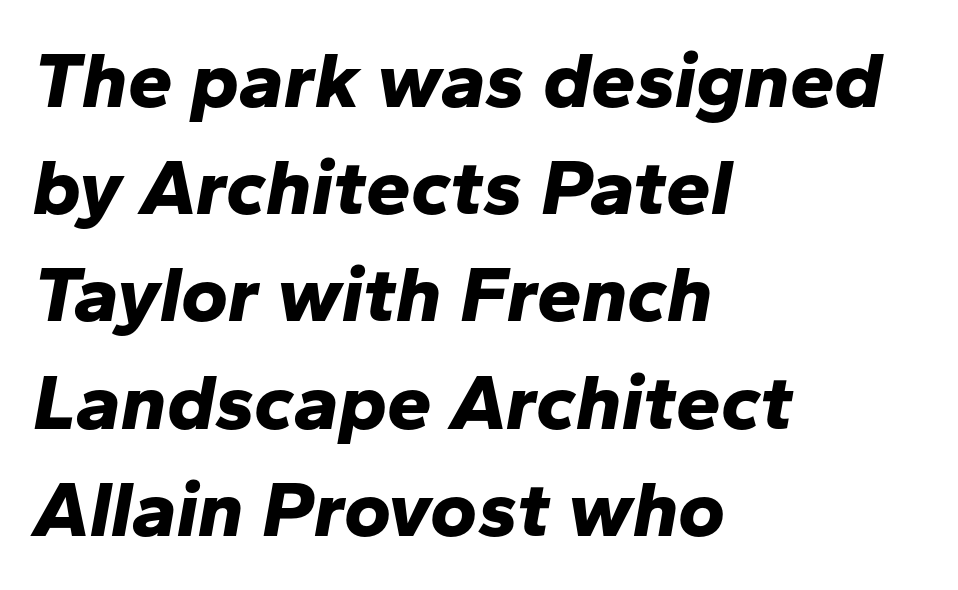
Q: Is the text bold? A: Yes.
Q: Is the text italic (slanted)? A: Yes, it leans right by about 10 degrees.
Q: Is the text underlined? A: No.
Q: How is the paragraph aligned? A: Left-aligned.
Q: Is the spacing between letters normal or unusually wide? A: Normal.
Q: Is the spacing between lines tight, normal or loose? A: Normal.
Q: Width (condensed, normal, or wide)? A: Normal.
Q: Stroke contrast? A: Low.
Q: x-height? A: Medium.
Q: Monospaced? A: No.
